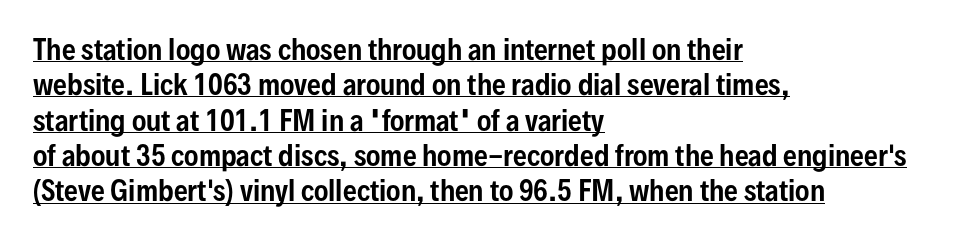
Observe the ordinary spacing: letters are neighbours, not strangers. A roman cut, with each character standing at attention. Rows of type keep a routine distance in the vertical direction. Compared with undecorated copy, this sample adds a rule below the words. The paragraph has a hard left edge and a soft right edge.
